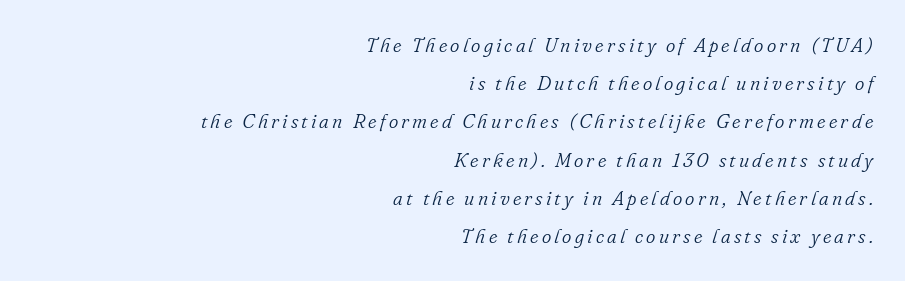
{"italic": "yes", "lean": "right", "slant_degrees": 16, "bold": "no", "underline": "no", "align": "right", "line_spacing": "loose", "line_spacing_ratio": 1.91, "glyph_px": 20}
